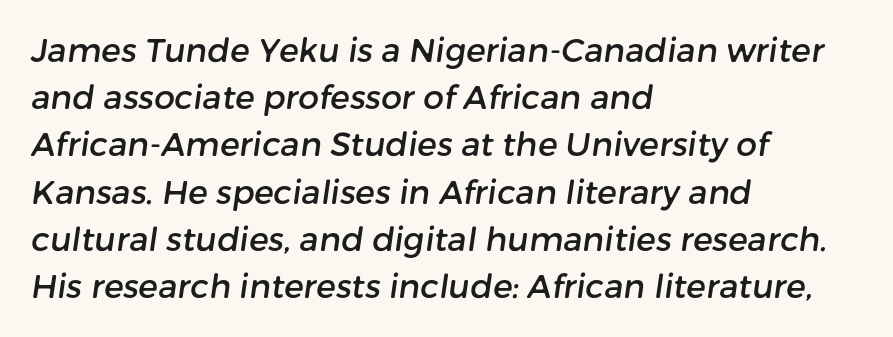
The image shows 33 px sans-serif type; set left-aligned, normal line spacing (1.43x), normal letter spacing, not underlined; low stroke contrast and a medium x-height.
